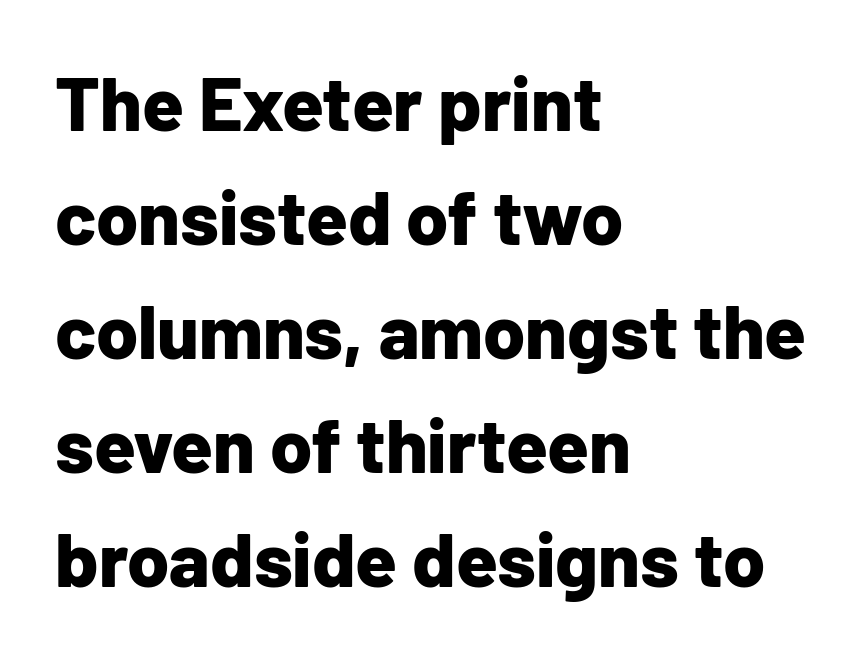
Q: Is the text bold? A: Yes.
Q: Is the text italic (slanted)? A: No, it is upright.
Q: Is the typeface a serif or a sans-serif typeface? A: Sans-serif.
Q: Is the text underlined? A: No.
Q: How is the paragraph aligned? A: Left-aligned.
Q: Is the spacing between letters normal or unusually wide? A: Normal.
Q: Is the spacing between lines tight, normal or loose? A: Normal.
Q: Width (condensed, normal, or wide)? A: Normal.
Q: Stroke contrast? A: Low.
Q: x-height? A: Medium.
Q: Monospaced? A: No.
